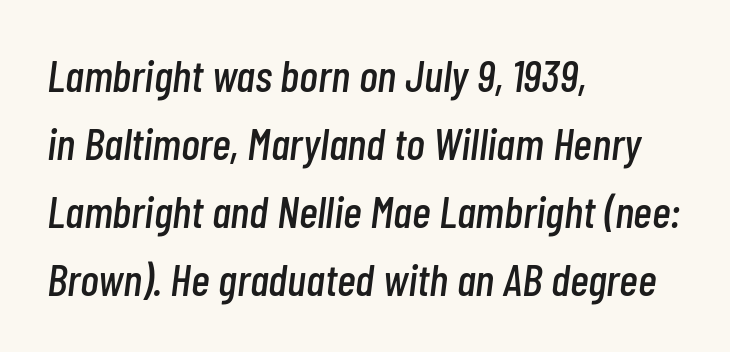
The image shows 45 px condensed type, italic (leaning right); set left-aligned, normal line spacing (1.51x), normal letter spacing, not underlined; low stroke contrast and a medium x-height.
